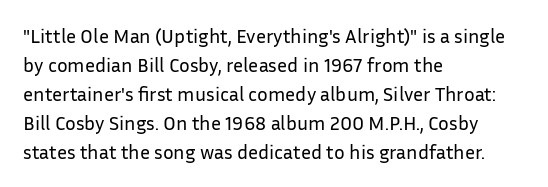
{"italic": "no", "bold": "no", "underline": "no", "align": "left", "line_spacing": "normal", "line_spacing_ratio": 1.45, "letter_spacing": "normal", "letter_spacing_em": 0.0, "glyph_px": 20}
